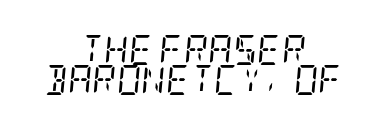
Line starts and ends both wander, symmetrically. In terms of letterspacing, this is plain default setting. Letterform terminals end in serifs throughout the passage. Descenders hang freely into open space. Emphasis-style slanted type is in use. Interline gaps are noticeably narrow in this sample.
